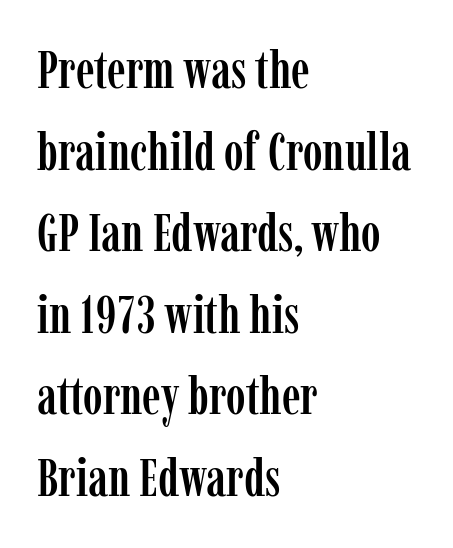
{"serif": "yes", "italic": "no", "width": "condensed", "stroke_contrast": "low", "x_height": "medium", "monospaced": "no", "underline": "no", "align": "left", "line_spacing": "normal", "line_spacing_ratio": 1.54, "letter_spacing": "normal", "letter_spacing_em": 0.0, "glyph_px": 53}
